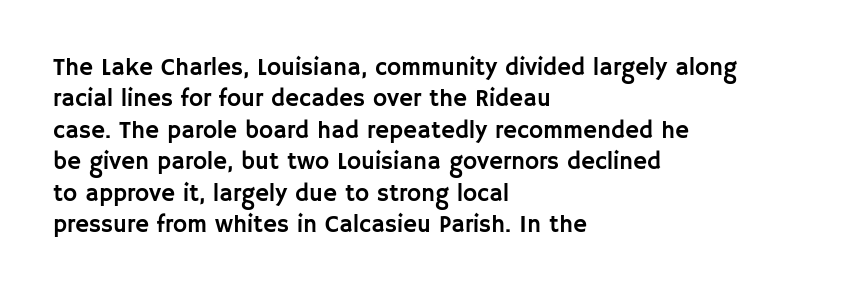
Here the glyphs are tracked normally, forming tight word shapes. Type without underlining. A roman cut, with each character standing at attention. A classic flush-left, rag-right setting is used for this passage.
